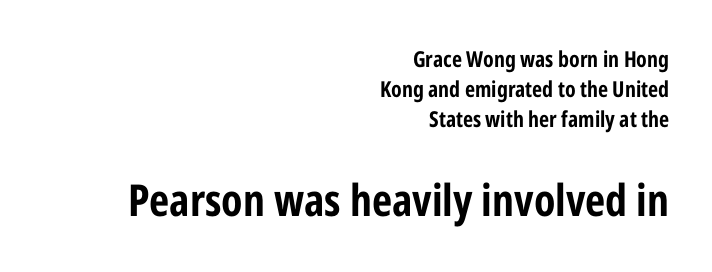
Standard letterfit; no display-style spreading of the glyphs. Here the designer chose a conventional face with non-uniform glyph widths. This is heavy type, rendered in bold. This sample uses a sans-serif face. The typesetter chose a ragged-left arrangement here. The later block is typeset at a bigger size than the earlier block.
